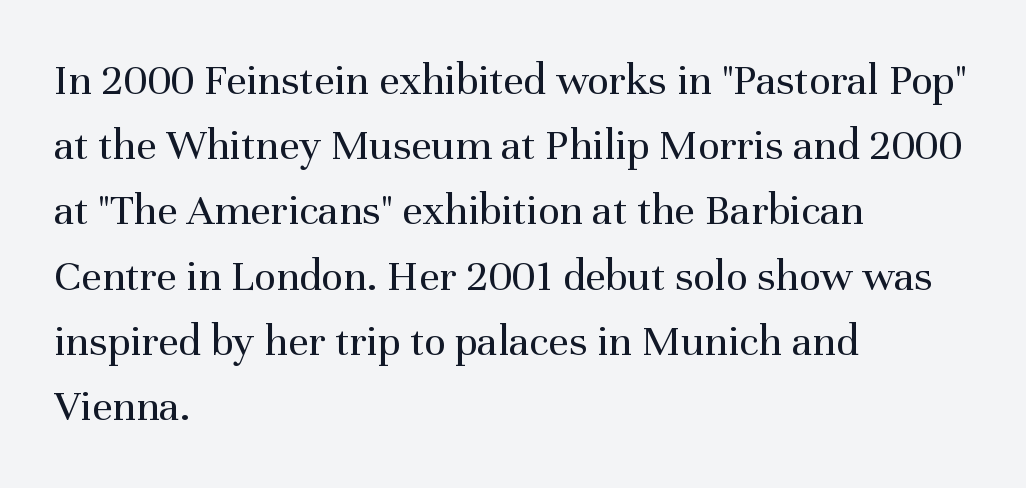
Rendered with straight, roman letterforms. Is the block centered? No — it sits flush against the left margin. The typeface has the unassuming heft of standard copy or less. The gap between lines stays unmarked. Small tapered or slab feet sit at the stroke ends, so this counts as serif.
